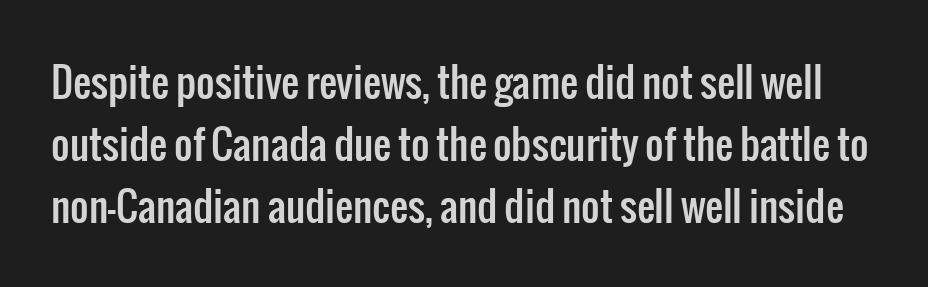
{"serif": "no", "italic": "no", "width": "condensed", "stroke_contrast": "low", "x_height": "medium", "monospaced": "no", "underline": "no", "line_spacing": "normal", "line_spacing_ratio": 1.55, "letter_spacing": "normal", "letter_spacing_em": 0.0, "glyph_px": 40}
